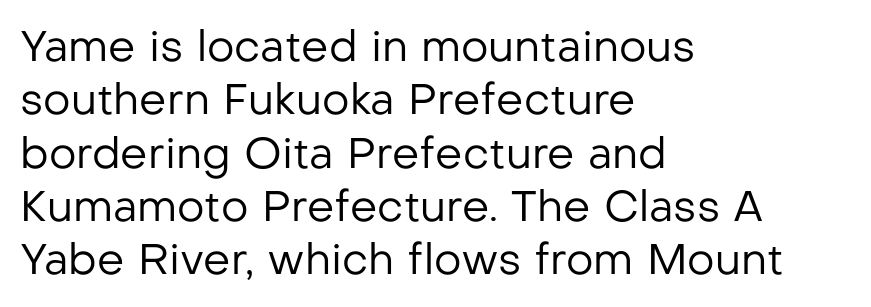
Q: Is the text bold? A: No.
Q: Is the text italic (slanted)? A: No, it is upright.
Q: Is the typeface a serif or a sans-serif typeface? A: Sans-serif.
Q: Is the text underlined? A: No.
Q: How is the paragraph aligned? A: Left-aligned.
Q: Is the spacing between letters normal or unusually wide? A: Normal.
Q: Width (condensed, normal, or wide)? A: Normal.
Q: Stroke contrast? A: Low.
Q: x-height? A: Medium.
Q: Monospaced? A: No.
